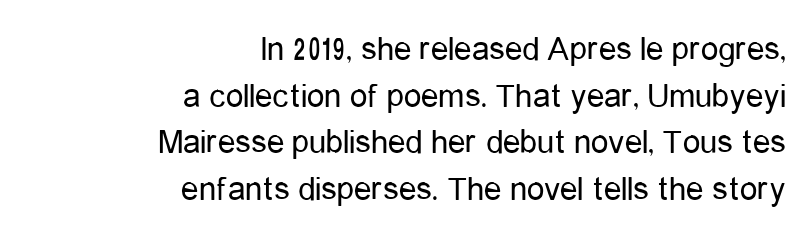
The image shows 35 px regular-weight, condensed sans-serif type, upright; set right-aligned, normal line spacing (1.33x), normal letter spacing, not underlined; low stroke contrast and a medium x-height.
